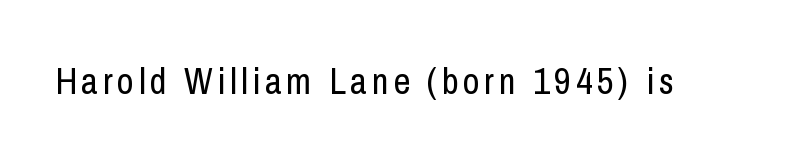
The image shows 37 px regular-weight, condensed sans-serif type, upright; set not underlined; low stroke contrast and a medium x-height.
